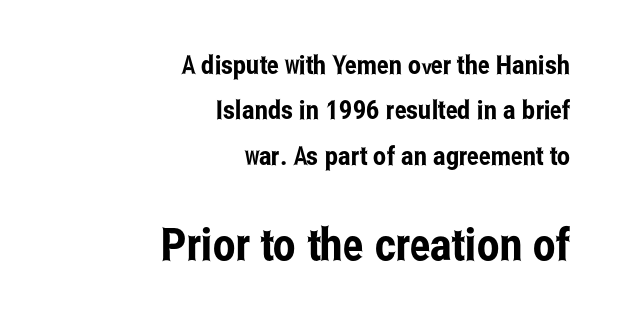
{"serif": "no", "italic": "no", "width": "condensed", "stroke_contrast": "low", "x_height": "medium", "monospaced": "no", "underline": "no", "align": "right", "line_spacing_ratio": 1.75, "letter_spacing": "normal", "letter_spacing_em": 0.0, "larger_block": "second", "size_ratio": 1.73, "glyph_px": 45}
